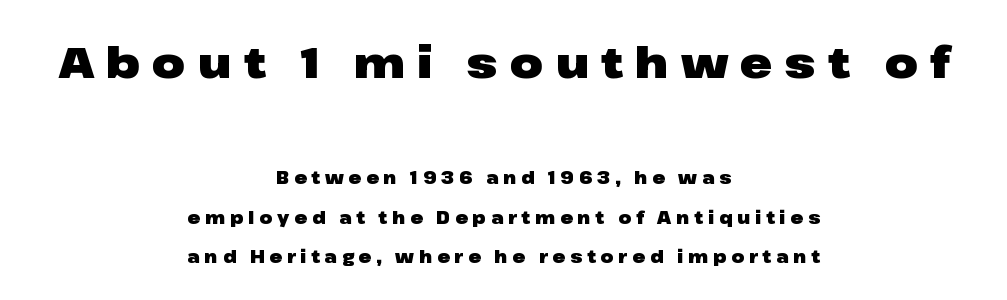
Q: Is the text bold? A: Yes.
Q: Is the text italic (slanted)? A: No, it is upright.
Q: Is the typeface a serif or a sans-serif typeface? A: Sans-serif.
Q: Is the text underlined? A: No.
Q: How is the paragraph aligned? A: Centered.
Q: Is the spacing between letters normal or unusually wide? A: Unusually wide.
Q: Is the spacing between lines tight, normal or loose? A: Loose.
Q: Which block of text is set in a larger size, the first (top) or the second (bottom)? A: The first (top) one.
Q: Width (condensed, normal, or wide)? A: Wide.
Q: Stroke contrast? A: Low.
Q: x-height? A: Medium.
Q: Monospaced? A: No.
